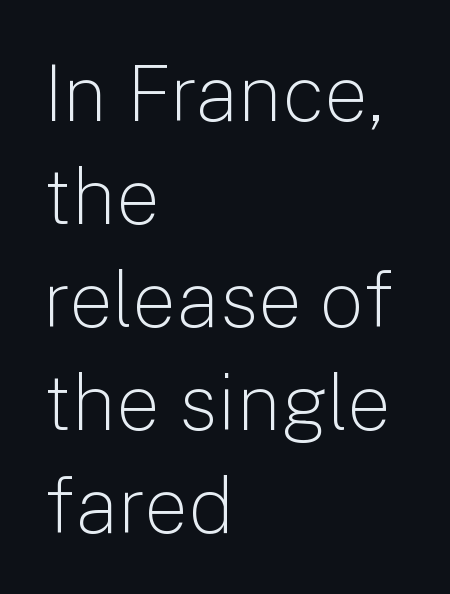
The image shows 78 px light sans-serif type, upright; set left-aligned, normal line spacing (1.32x), normal letter spacing, not underlined; low stroke contrast and a medium x-height.
